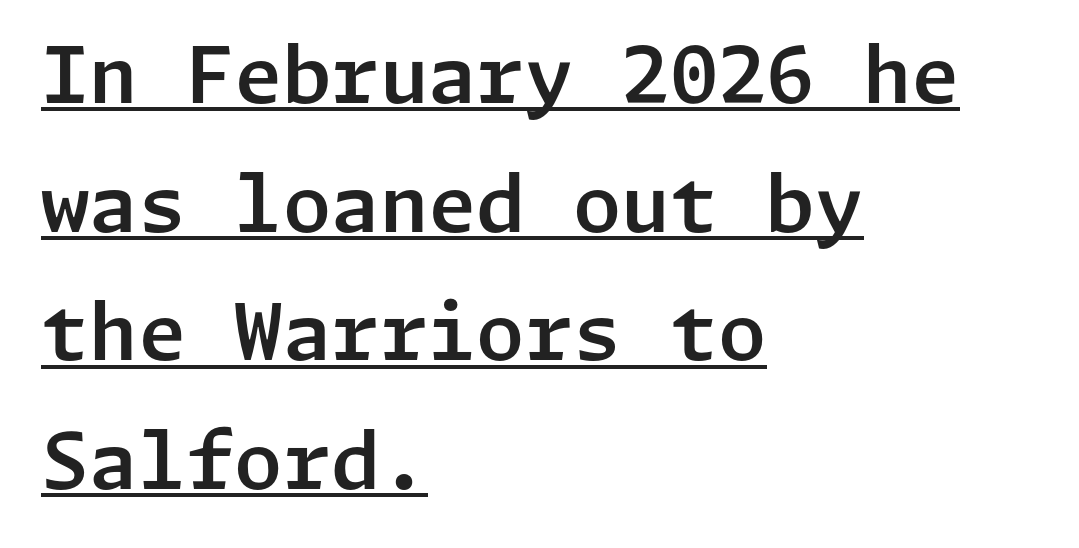
Left-aligned paragraph, ragged on the right. Italic: no, the glyphs are upright roman. The passage shown has conventional tracking throughout. Students, observe: this is what conventionally led text looks like.
